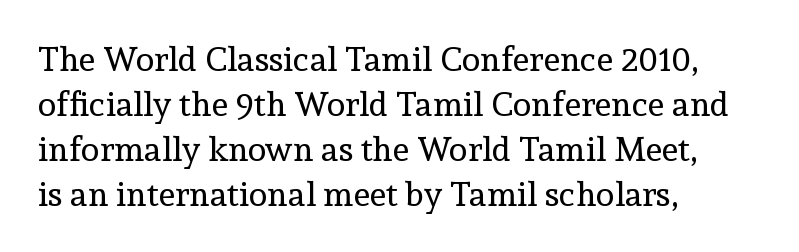
Q: Is the text bold? A: No.
Q: Is the text italic (slanted)? A: No, it is upright.
Q: Is the typeface a serif or a sans-serif typeface? A: Serif.
Q: Is the text underlined? A: No.
Q: How is the paragraph aligned? A: Left-aligned.
Q: Is the spacing between letters normal or unusually wide? A: Normal.
Q: Is the spacing between lines tight, normal or loose? A: Normal.
Q: Width (condensed, normal, or wide)? A: Normal.
Q: x-height? A: Medium.
Q: Monospaced? A: No.
